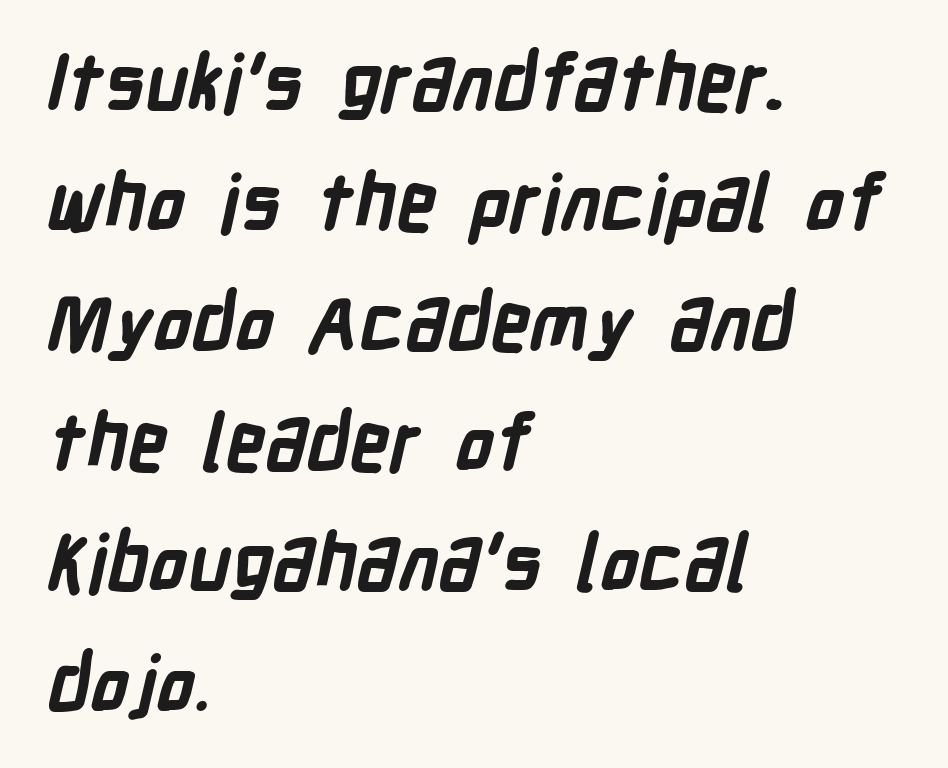
{"serif": "no", "bold": "yes", "weight": "bold", "width": "condensed", "stroke_contrast": "low", "x_height": "medium", "monospaced": "no", "underline": "no", "align": "left", "line_spacing": "normal", "line_spacing_ratio": 1.54, "letter_spacing": "normal", "letter_spacing_em": 0.0, "glyph_px": 78}
